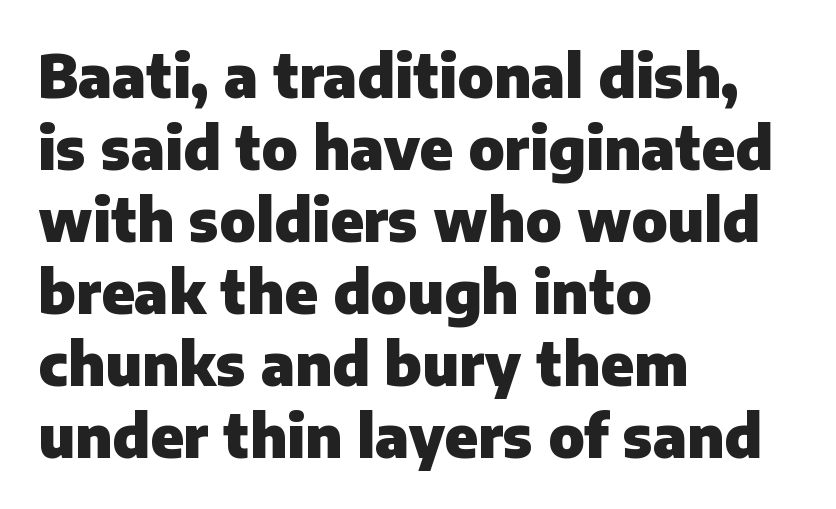
Q: Is the text bold? A: Yes.
Q: Is the text italic (slanted)? A: No, it is upright.
Q: Is the typeface a serif or a sans-serif typeface? A: Sans-serif.
Q: Is the text underlined? A: No.
Q: How is the paragraph aligned? A: Left-aligned.
Q: Is the spacing between letters normal or unusually wide? A: Normal.
Q: Width (condensed, normal, or wide)? A: Normal.
Q: Stroke contrast? A: Low.
Q: x-height? A: Medium.
Q: Monospaced? A: No.
